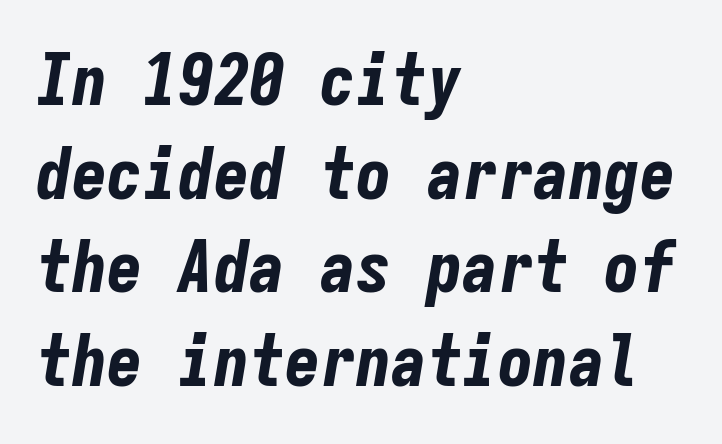
Q: Is the text bold? A: Yes.
Q: Is the text italic (slanted)? A: Yes, it leans right by about 9 degrees.
Q: Is the text underlined? A: No.
Q: How is the paragraph aligned? A: Left-aligned.
Q: Is the spacing between letters normal or unusually wide? A: Normal.
Q: Is the spacing between lines tight, normal or loose? A: Normal.
Q: Width (condensed, normal, or wide)? A: Condensed.
Q: Stroke contrast? A: Low.
Q: x-height? A: Medium.
Q: Monospaced? A: Yes.
